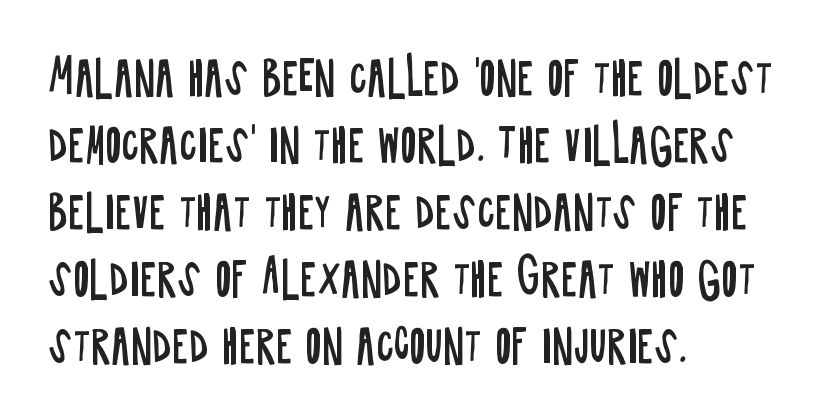
{"serif": "no", "italic": "no", "bold": "no", "weight": "regular", "width": "condensed", "stroke_contrast": "low", "x_height": "large", "monospaced": "no", "underline": "no", "align": "left", "line_spacing": "normal", "line_spacing_ratio": 1.52, "letter_spacing": "normal", "letter_spacing_em": 0.0, "glyph_px": 44}
